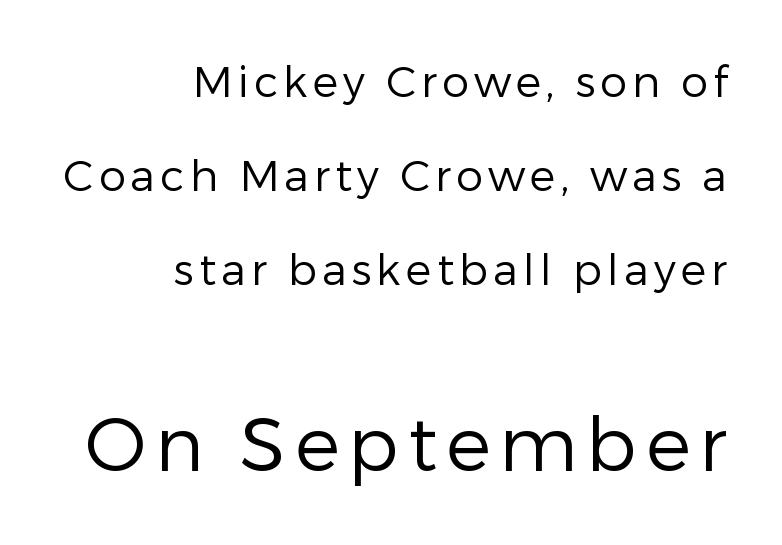
The image shows 75 px regular-weight sans-serif type, upright; set right-aligned, loose line spacing (2.19x), not underlined; the second (bottom) block is 1.74x larger; low stroke contrast and a medium x-height.
